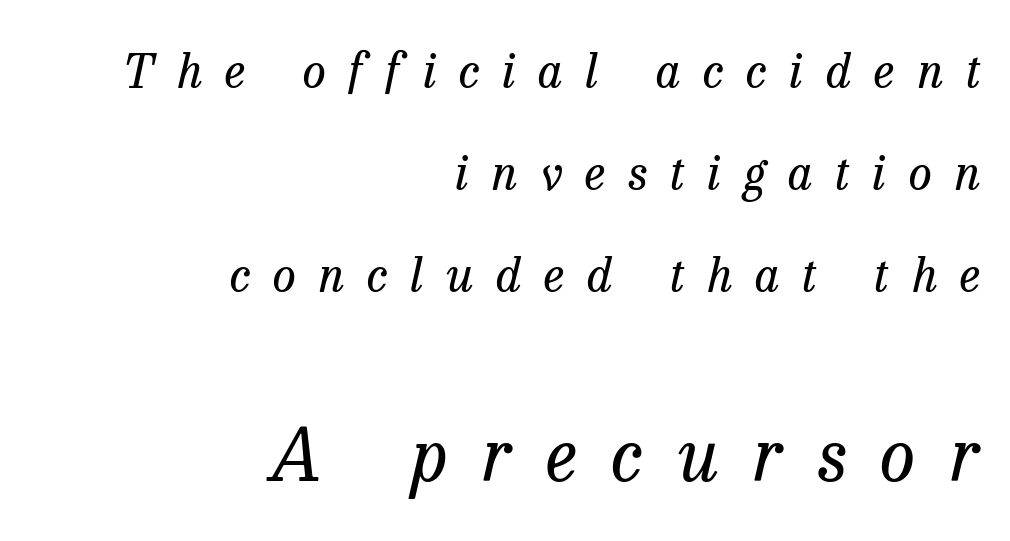
A light-to-regular cut is what we see here. Do the characters align in a grid? No, the font is proportional. The rendering applies a slant to the glyphs. Size hierarchy here favors the trailing block over the leading one. Look at the bottom of the vertical strokes: they flare into serifs here.
